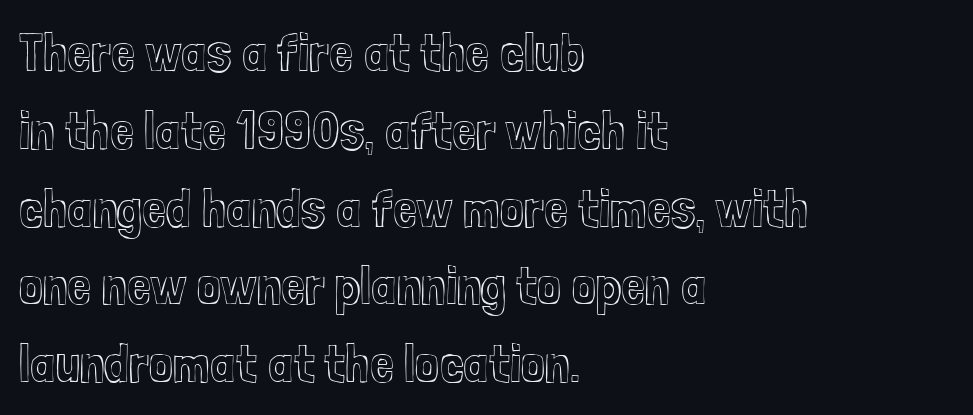
The letters advance in unequal steps, a hallmark of proportional type. Do the letters lean? They stand straight. Line beginnings align vertically; line endings do not. The space beneath each line is pristine and unruled. Students, observe: this is what conventionally led text looks like. Standard letterfit; no display-style spreading of the glyphs.
